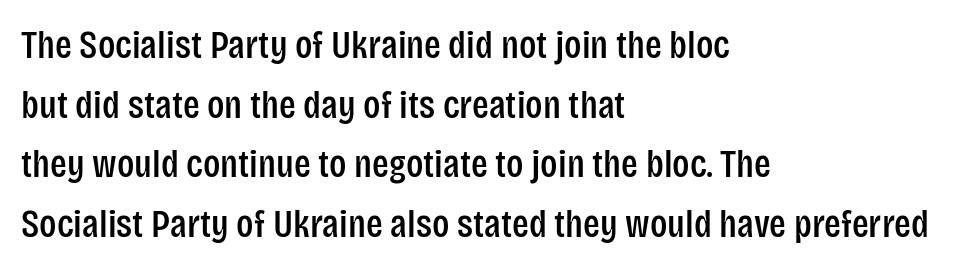
A roman cut, with each character standing at attention. The rendering shows plain stroke endings on the letterforms — a sans-serif design. The passage shown is not underscored anywhere. Each line starts at the same left margin while the right side varies. The passage shown is typed in a proportional face where columns would drift. If you measured baseline to baseline, you'd find a middling distance.
